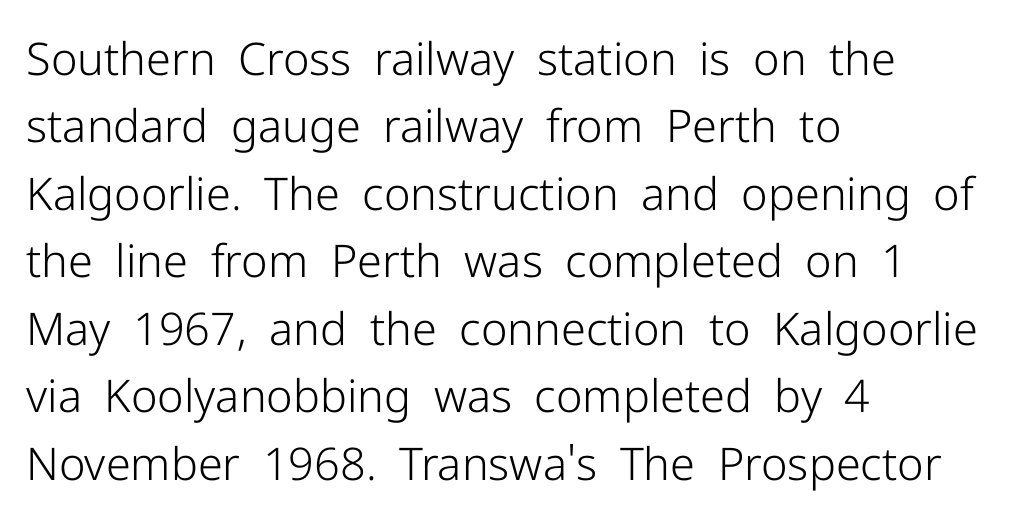
Q: Is the text bold? A: No.
Q: Is the text italic (slanted)? A: No, it is upright.
Q: Is the typeface a serif or a sans-serif typeface? A: Sans-serif.
Q: Is the text underlined? A: No.
Q: How is the paragraph aligned? A: Left-aligned.
Q: Is the spacing between letters normal or unusually wide? A: Normal.
Q: Is the spacing between lines tight, normal or loose? A: Normal.
Q: Width (condensed, normal, or wide)? A: Normal.
Q: Stroke contrast? A: Low.
Q: x-height? A: Medium.
Q: Monospaced? A: No.
